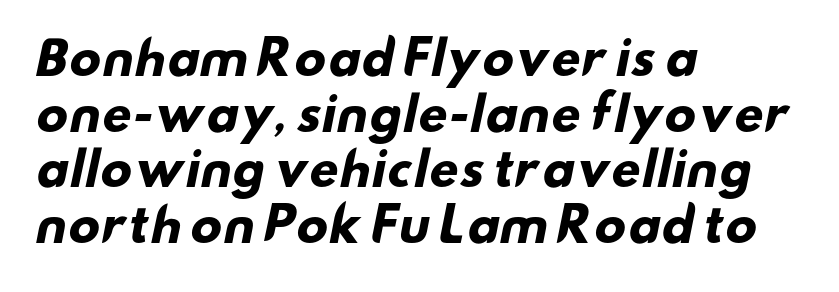
The image shows 46 px heavy, wide sans-serif type; set left-aligned, line spacing 1.21x, normal letter spacing, not underlined; low stroke contrast and a small x-height.
